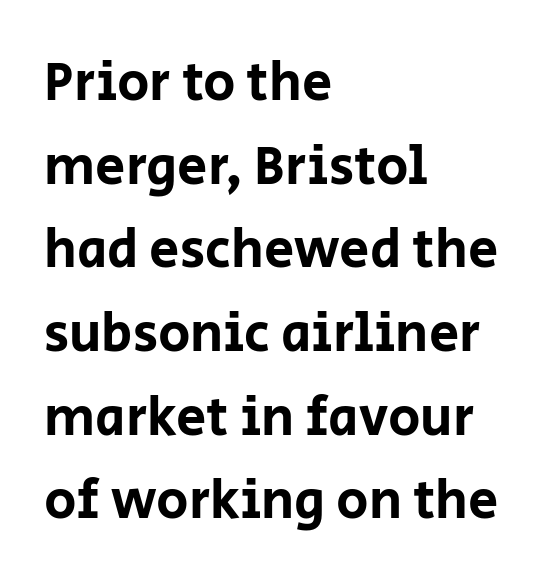
The rendering uses natural spacing where letterforms have individual widths. Is this a sans? Yes — the strokes have no serifs. Compared with typical body copy, the letter spacing here is the same. Regular leading.
